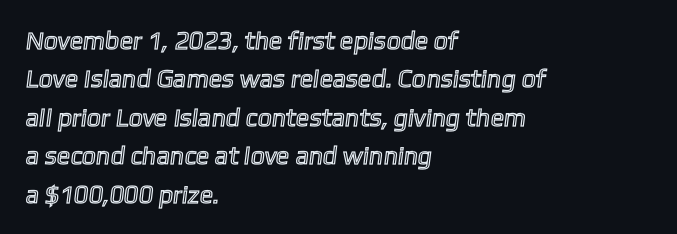
{"underline": "no", "align": "left", "line_spacing": "normal", "line_spacing_ratio": 1.54, "letter_spacing": "normal", "letter_spacing_em": 0.0, "glyph_px": 25}
